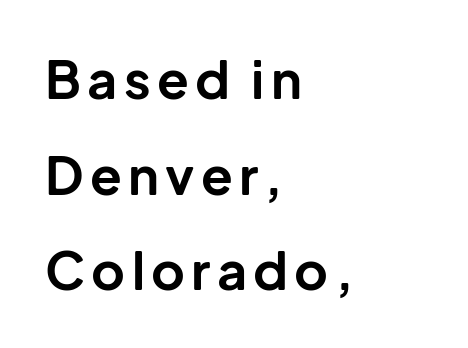
{"serif": "no", "italic": "no", "bold": "yes", "weight": "bold", "width": "normal", "stroke_contrast": "low", "x_height": "medium", "monospaced": "no", "underline": "no", "align": "left", "line_spacing_ratio": 1.84, "glyph_px": 52}
